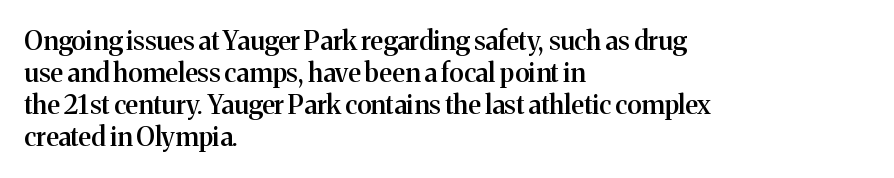
Q: Is the text bold? A: Semi-bold.
Q: Is the text italic (slanted)? A: No, it is upright.
Q: Is the text underlined? A: No.
Q: How is the paragraph aligned? A: Left-aligned.
Q: Is the spacing between letters normal or unusually wide? A: Normal.
